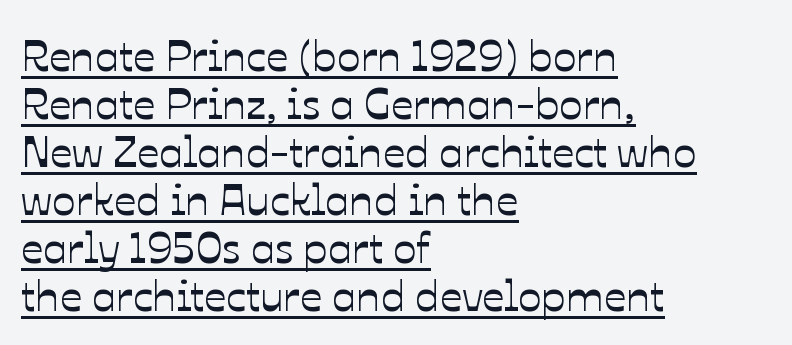
Q: Is the text italic (slanted)? A: No, it is upright.
Q: Is the text underlined? A: Yes.
Q: How is the paragraph aligned? A: Left-aligned.
Q: Is the spacing between letters normal or unusually wide? A: Normal.
Q: Is the spacing between lines tight, normal or loose? A: Tight.
Q: Width (condensed, normal, or wide)? A: Normal.
Q: Stroke contrast? A: Low.
Q: x-height? A: Medium.
Q: Monospaced? A: No.
